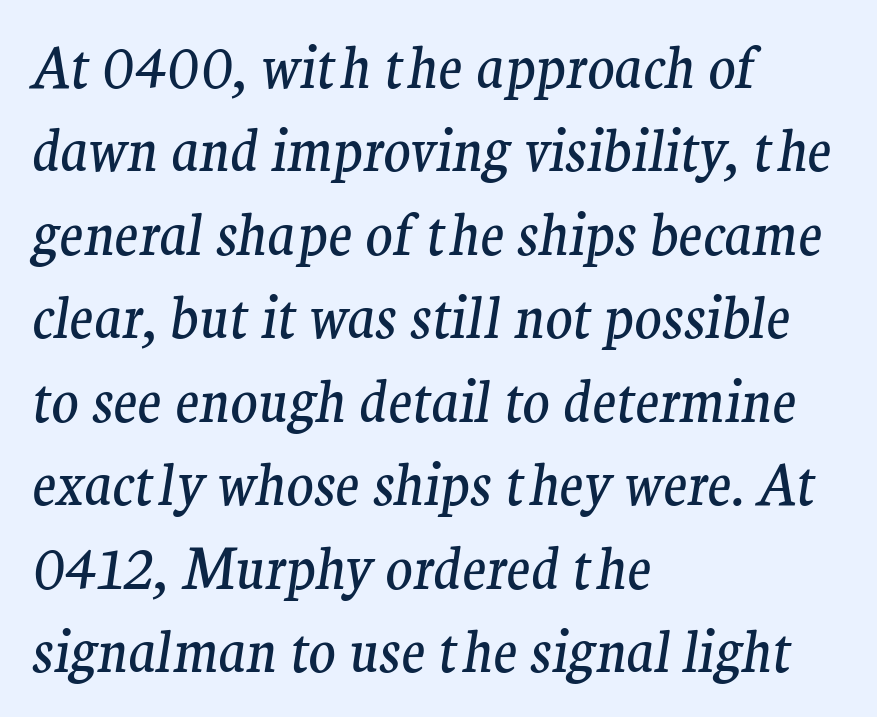
{"serif": "yes", "italic": "yes", "lean": "right", "slant_degrees": 9, "bold": "no", "weight": "regular", "width": "normal", "stroke_contrast": "medium", "x_height": "medium", "monospaced": "no", "underline": "no", "align": "left", "line_spacing": "normal", "line_spacing_ratio": 1.49, "letter_spacing": "normal", "letter_spacing_em": 0.0, "glyph_px": 56}
